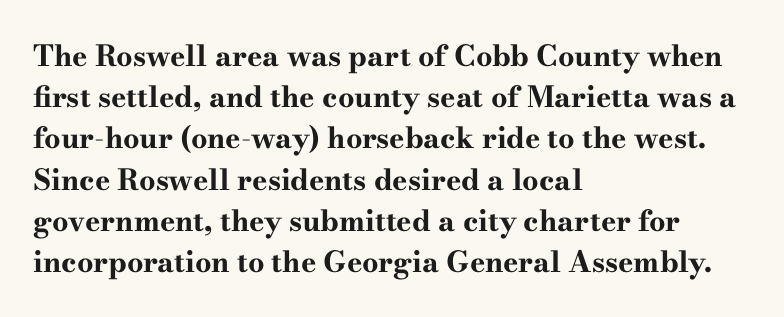
The image shows 29 px bold, wide serif type, upright; set left-aligned, normal line spacing (1.42x), normal letter spacing, not underlined; high stroke contrast and a small x-height.
